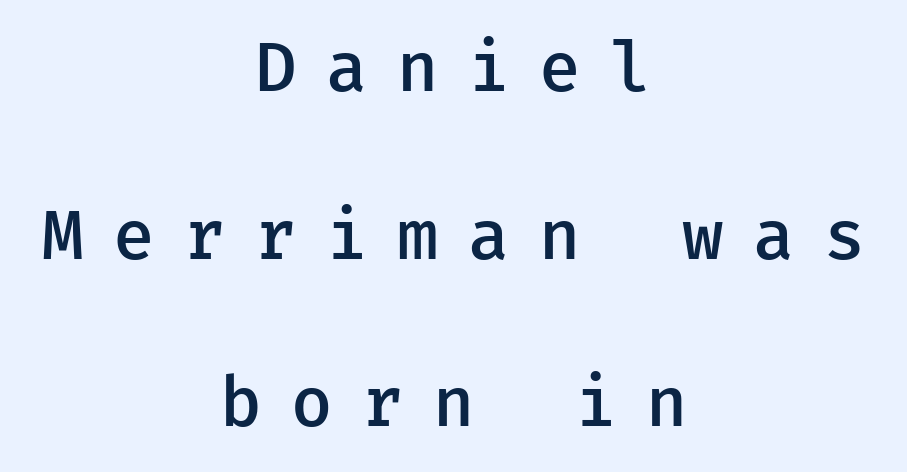
The image shows 69 px semibold sans-serif type, upright; set centered, loose line spacing (2.43x), unusually wide letter spacing (+0.43 em), not underlined; low stroke contrast and a medium x-height.
